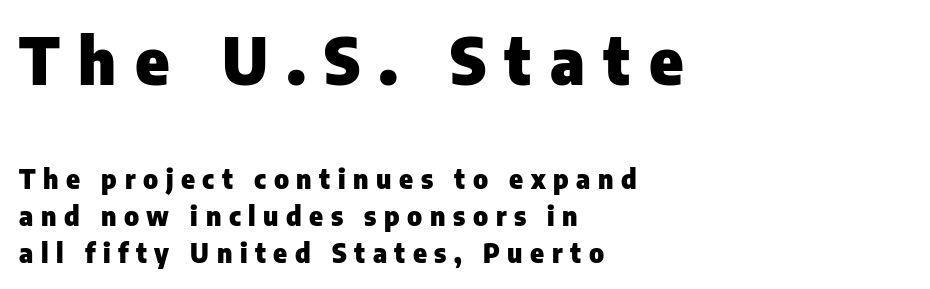
The image shows 64 px heavy sans-serif type, upright; set left-aligned, normal line spacing (1.43x), unusually wide letter spacing (+0.29 em), not underlined; the first (top) block is 2.46x larger; low stroke contrast and a medium x-height.
